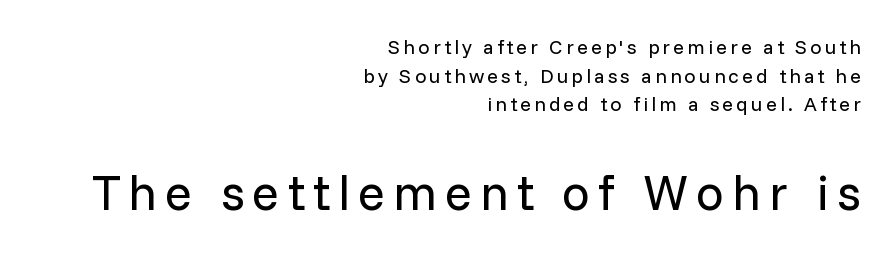
Q: Is the text bold? A: No.
Q: Is the text italic (slanted)? A: No, it is upright.
Q: Is the typeface a serif or a sans-serif typeface? A: Sans-serif.
Q: Is the text underlined? A: No.
Q: How is the paragraph aligned? A: Right-aligned.
Q: Is the spacing between lines tight, normal or loose? A: Normal.
Q: Which block of text is set in a larger size, the first (top) or the second (bottom)? A: The second (bottom) one.
Q: Width (condensed, normal, or wide)? A: Normal.
Q: Stroke contrast? A: Low.
Q: x-height? A: Medium.
Q: Monospaced? A: No.
